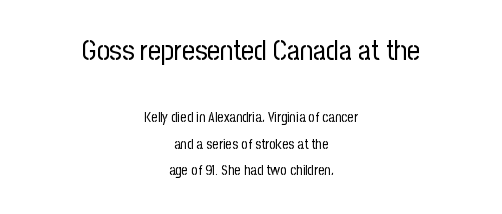
The image shows 28 px regular-weight, condensed sans-serif type, upright; set centered, line spacing 1.89x, normal letter spacing, not underlined; the first (top) block is 2.0x larger; low stroke contrast and a medium x-height.
